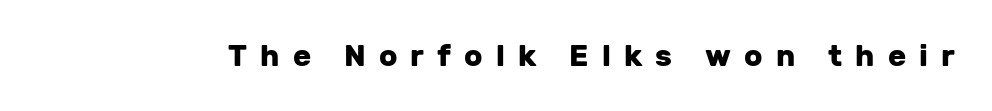
Q: Is the text bold? A: Yes.
Q: Is the text italic (slanted)? A: No, it is upright.
Q: Is the typeface a serif or a sans-serif typeface? A: Sans-serif.
Q: Is the text underlined? A: No.
Q: Is the spacing between letters normal or unusually wide? A: Unusually wide.
Q: Width (condensed, normal, or wide)? A: Normal.
Q: Stroke contrast? A: Low.
Q: x-height? A: Medium.
Q: Monospaced? A: No.
